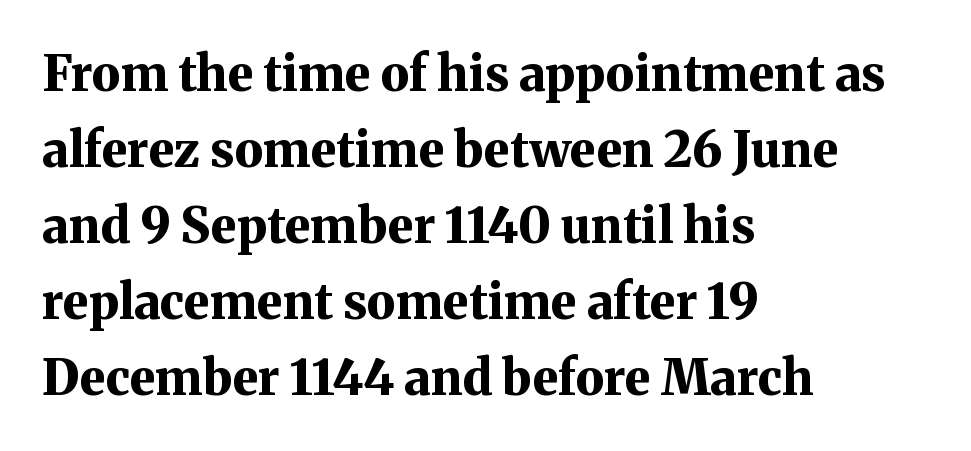
The rendering uses natural spacing where letterforms have individual widths. Every character sits straight up, as roman type does. The face used here has the dense, thick strokes of a bold. Honestly, the row spacing looks completely unremarkable. The rendering shows small feet on the letterforms — a serif design. Tracking value appears to be zero — textbook default spacing.
